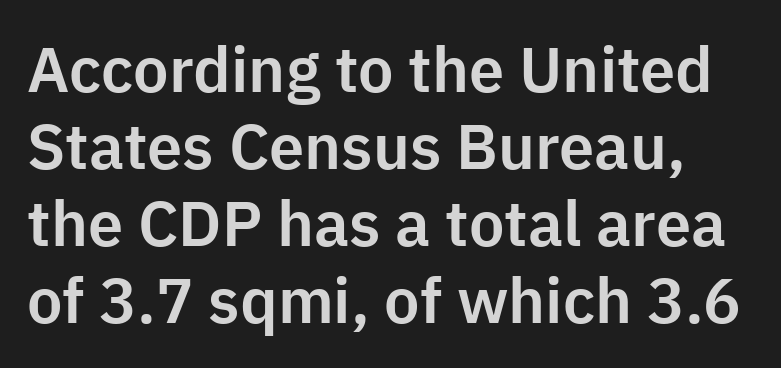
{"serif": "no", "italic": "no", "width": "normal", "stroke_contrast": "low", "x_height": "medium", "monospaced": "no", "underline": "no", "line_spacing_ratio": 1.22, "letter_spacing": "normal", "letter_spacing_em": 0.0, "glyph_px": 63}
